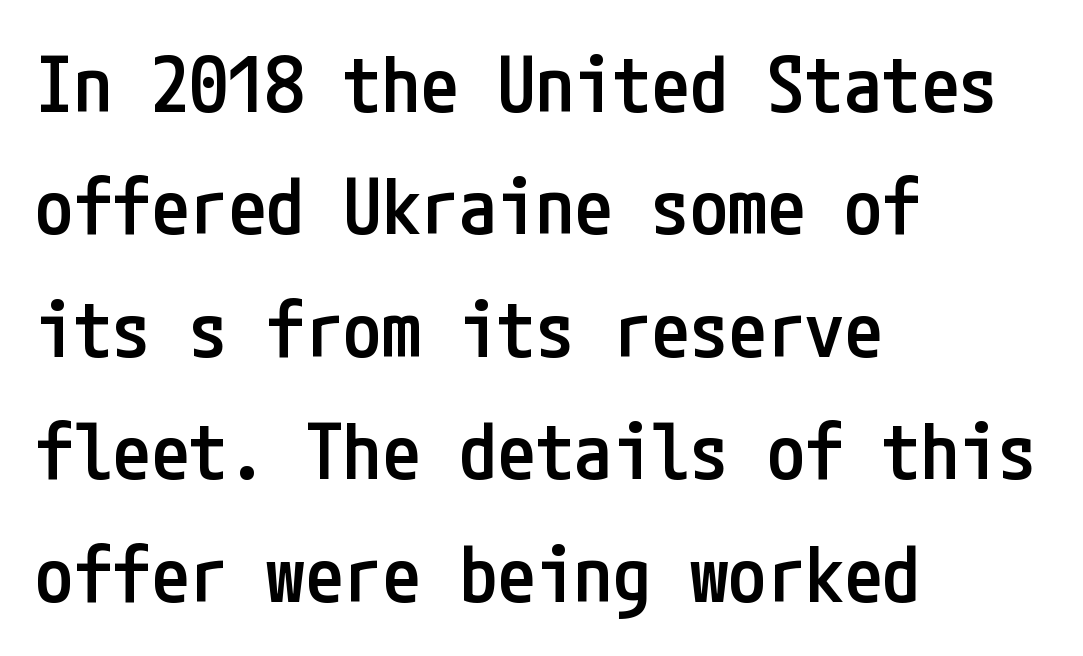
{"serif": "no", "italic": "no", "bold": "semi", "weight": "semibold", "width": "condensed", "stroke_contrast": "low", "x_height": "medium", "underline": "no", "align": "left", "line_spacing": "normal", "line_spacing_ratio": 1.59, "letter_spacing": "normal", "letter_spacing_em": 0.0, "glyph_px": 77}
